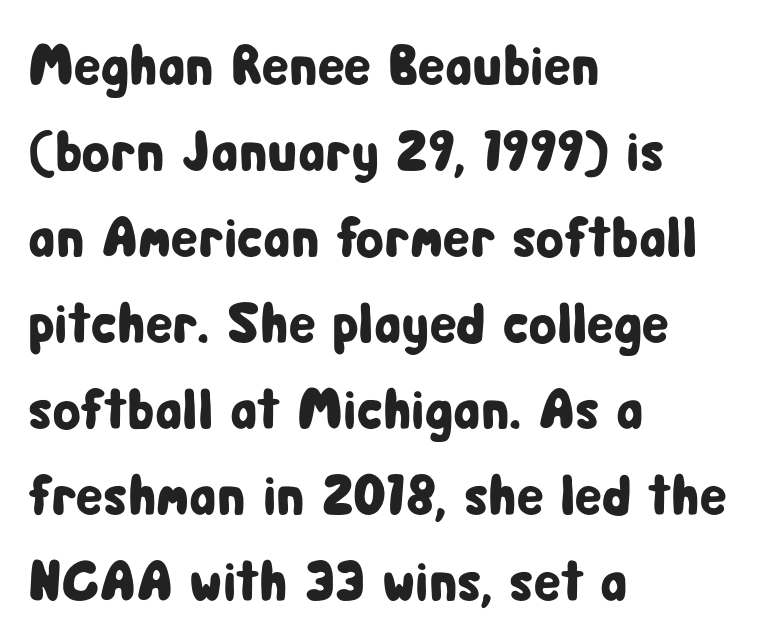
{"serif": "no", "italic": "no", "width": "condensed", "stroke_contrast": "low", "x_height": "medium", "monospaced": "no", "underline": "no", "align": "left", "line_spacing": "normal", "line_spacing_ratio": 1.51, "letter_spacing": "normal", "letter_spacing_em": 0.0, "glyph_px": 57}
